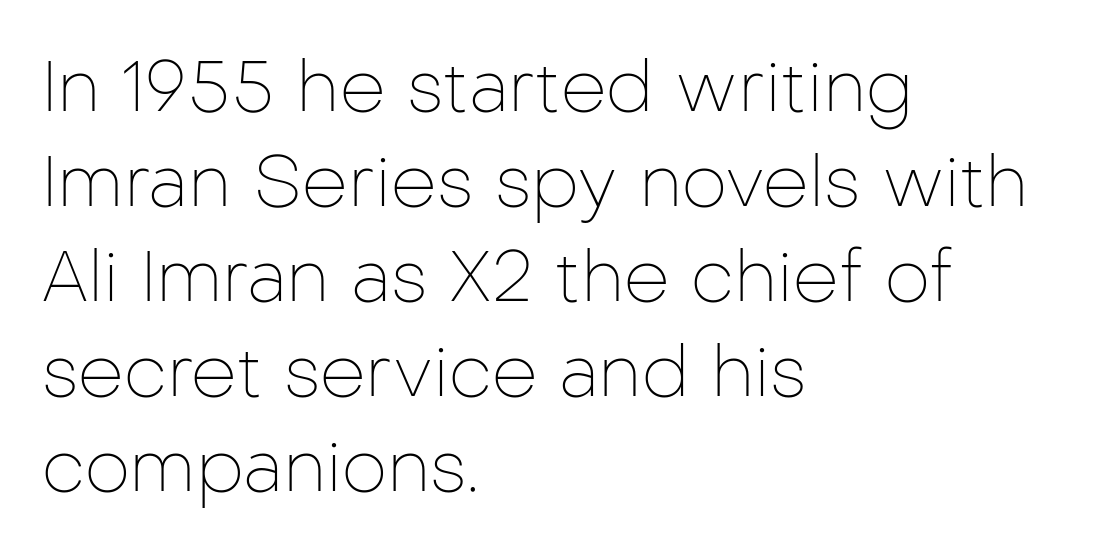
{"serif": "no", "italic": "no", "bold": "no", "weight": "thin", "width": "normal", "stroke_contrast": "low", "x_height": "medium", "monospaced": "no", "underline": "no", "align": "left", "line_spacing": "normal", "line_spacing_ratio": 1.32, "letter_spacing": "normal", "letter_spacing_em": 0.0, "glyph_px": 72}
